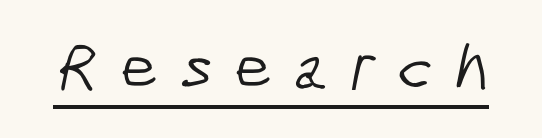
Ink coverage per letter is moderate at most. Examine the stroke ends and you'll find no serifs. The face used here appears with an underline applied. Glyph-to-glyph distance is far greater than everyday printed text. Character widths vary here, with narrow letters taking less room than wide ones.
